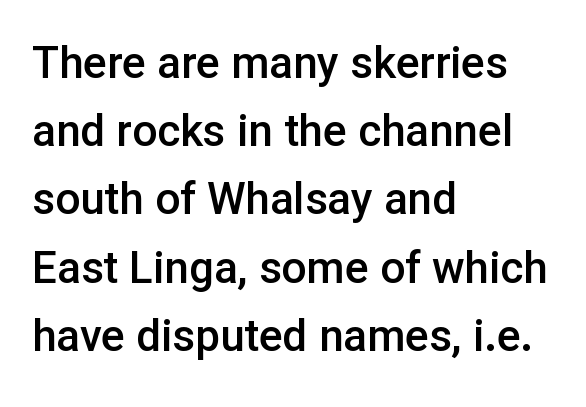
Q: Is the text bold? A: Semi-bold.
Q: Is the text italic (slanted)? A: No, it is upright.
Q: Is the typeface a serif or a sans-serif typeface? A: Sans-serif.
Q: Is the text underlined? A: No.
Q: How is the paragraph aligned? A: Left-aligned.
Q: Is the spacing between letters normal or unusually wide? A: Normal.
Q: Is the spacing between lines tight, normal or loose? A: Normal.
Q: Width (condensed, normal, or wide)? A: Normal.
Q: Stroke contrast? A: Low.
Q: x-height? A: Medium.
Q: Monospaced? A: No.
